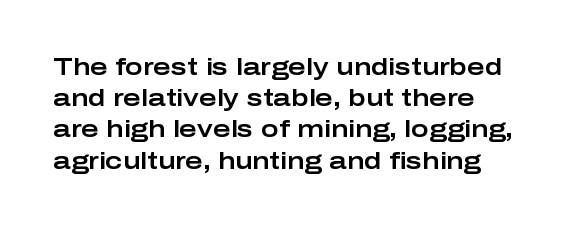
Q: Is the text italic (slanted)? A: No, it is upright.
Q: Is the text underlined? A: No.
Q: Is the spacing between letters normal or unusually wide? A: Normal.
Q: Is the spacing between lines tight, normal or loose? A: Normal.
